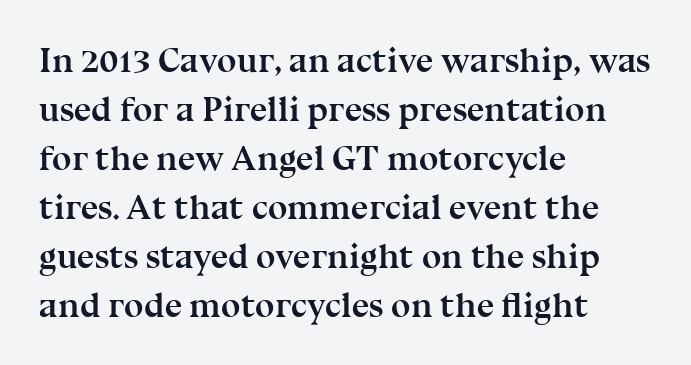
Notice how thick the strokes are: this is what a full bold looks like. Between one letter and the next there's only the usual sliver of space. Nobody drew a line under any word here. A classic flush-left, rag-right setting is used for this passage.
